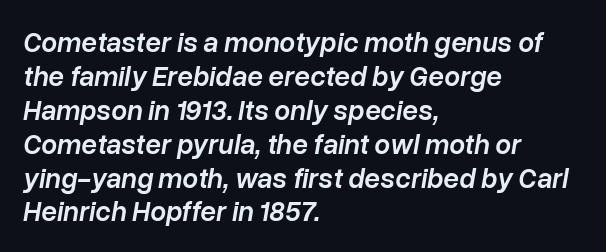
The image shows 28 px semibold type, italic (leaning right); set left-aligned, line spacing 1.21x, normal letter spacing, not underlined; low stroke contrast and a medium x-height.
